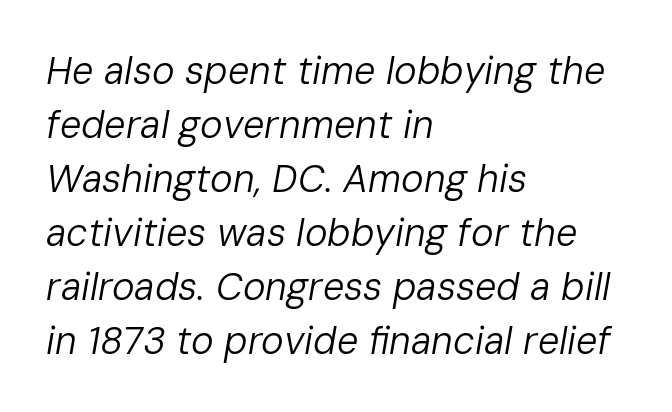
The image shows 38 px regular-weight type, italic (leaning right); set left-aligned, normal line spacing (1.42x), normal letter spacing, not underlined; low stroke contrast and a medium x-height.
